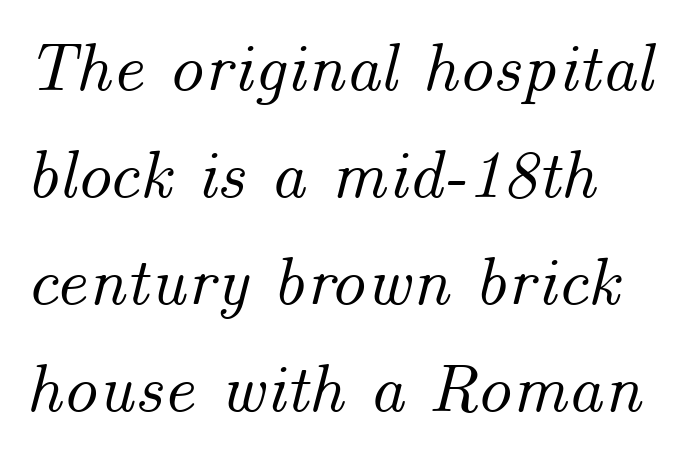
Q: Is the text italic (slanted)? A: Yes, it leans right by about 14 degrees.
Q: Is the text underlined? A: No.
Q: How is the paragraph aligned? A: Left-aligned.
Q: Is the spacing between letters normal or unusually wide? A: Normal.
Q: Is the spacing between lines tight, normal or loose? A: Normal.
Q: Width (condensed, normal, or wide)? A: Normal.
Q: Stroke contrast? A: Medium.
Q: x-height? A: Small.
Q: Monospaced? A: No.
